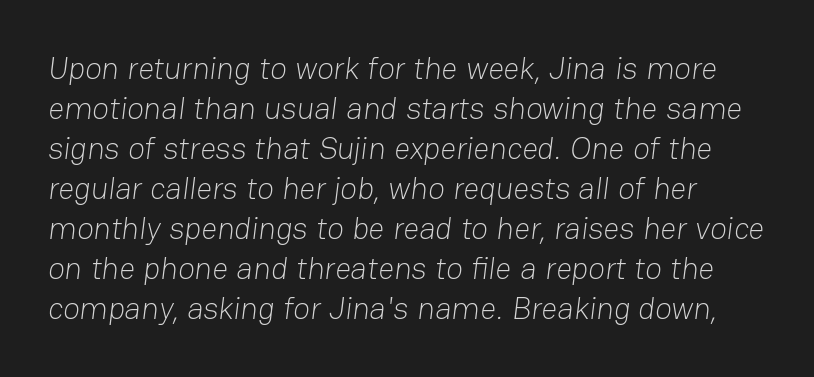
{"serif": "no", "bold": "no", "weight": "light", "width": "normal", "stroke_contrast": "low", "x_height": "medium", "monospaced": "no", "underline": "no", "line_spacing": "normal", "line_spacing_ratio": 1.29, "letter_spacing": "normal", "letter_spacing_em": 0.0, "glyph_px": 31}
